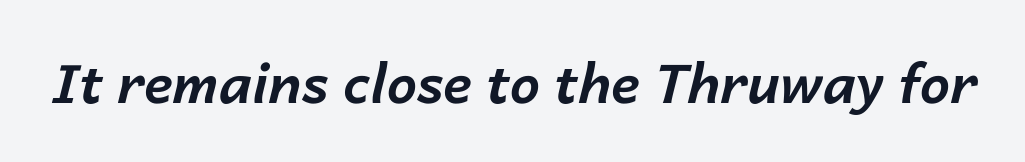
The image shows 54 px bold type, italic (leaning right); set normal letter spacing, not underlined; low stroke contrast and a medium x-height.
